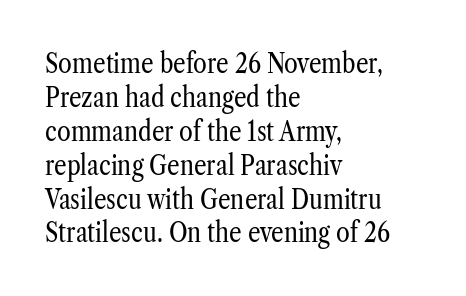
Q: Is the text bold? A: No.
Q: Is the text italic (slanted)? A: No, it is upright.
Q: Is the typeface a serif or a sans-serif typeface? A: Serif.
Q: Is the text underlined? A: No.
Q: How is the paragraph aligned? A: Left-aligned.
Q: Is the spacing between letters normal or unusually wide? A: Normal.
Q: Width (condensed, normal, or wide)? A: Condensed.
Q: Stroke contrast? A: Low.
Q: x-height? A: Medium.
Q: Monospaced? A: No.
